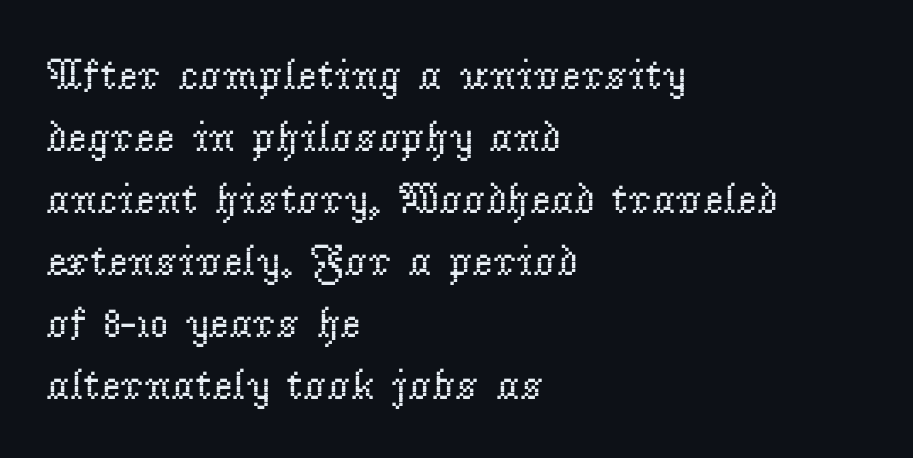
The lines are quadded left. Check the space under the baseline: it is left empty. Stroke mass is kept to a normal reading level or below. The type family on display is of the serif kind. The line texture is even and compact thanks to regular tracking. Evenly set lines give the paragraph a standard silhouette.
